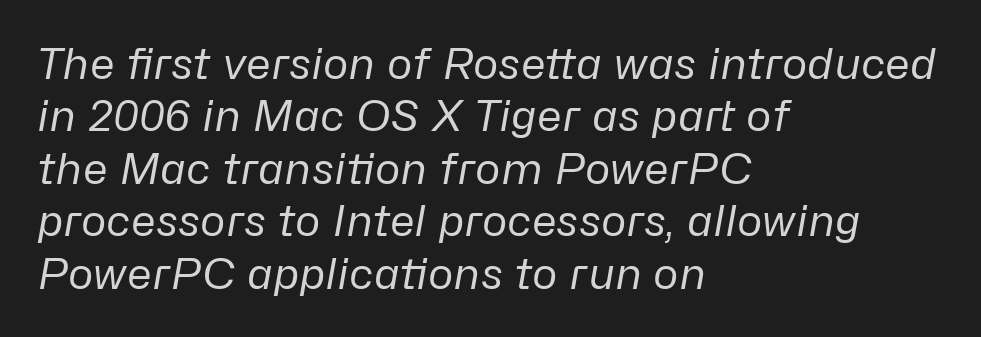
Q: Is the text bold? A: No.
Q: Is the text italic (slanted)? A: Yes, it leans right by about 10 degrees.
Q: Is the text underlined? A: No.
Q: How is the paragraph aligned? A: Left-aligned.
Q: Is the spacing between letters normal or unusually wide? A: Normal.
Q: Width (condensed, normal, or wide)? A: Normal.
Q: Stroke contrast? A: Low.
Q: x-height? A: Medium.
Q: Monospaced? A: No.
